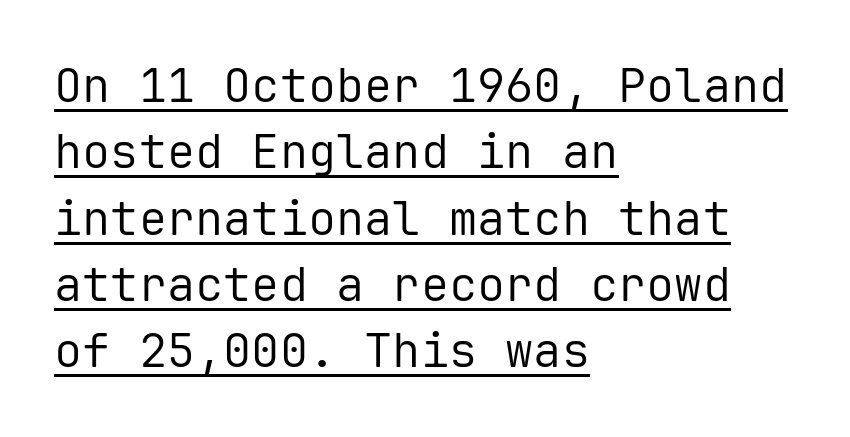
The lettering stays uniformly vertical, giving the passage a roman look. No extra ink here — the face is not bold. Summary of vertical rhythm: regular, with standard interline spacing. Reading down the block, your eye returns to a fixed left position each line. Serif or sans? Sans — the stroke terminals are bare.
